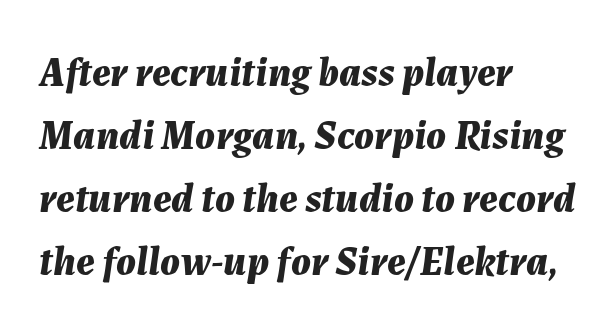
{"italic": "yes", "lean": "right", "slant_degrees": 7, "bold": "yes", "weight": "bold", "width": "normal", "stroke_contrast": "medium", "x_height": "medium", "monospaced": "no", "underline": "no", "align": "left", "line_spacing": "normal", "line_spacing_ratio": 1.54, "letter_spacing": "normal", "letter_spacing_em": 0.0, "glyph_px": 41}
